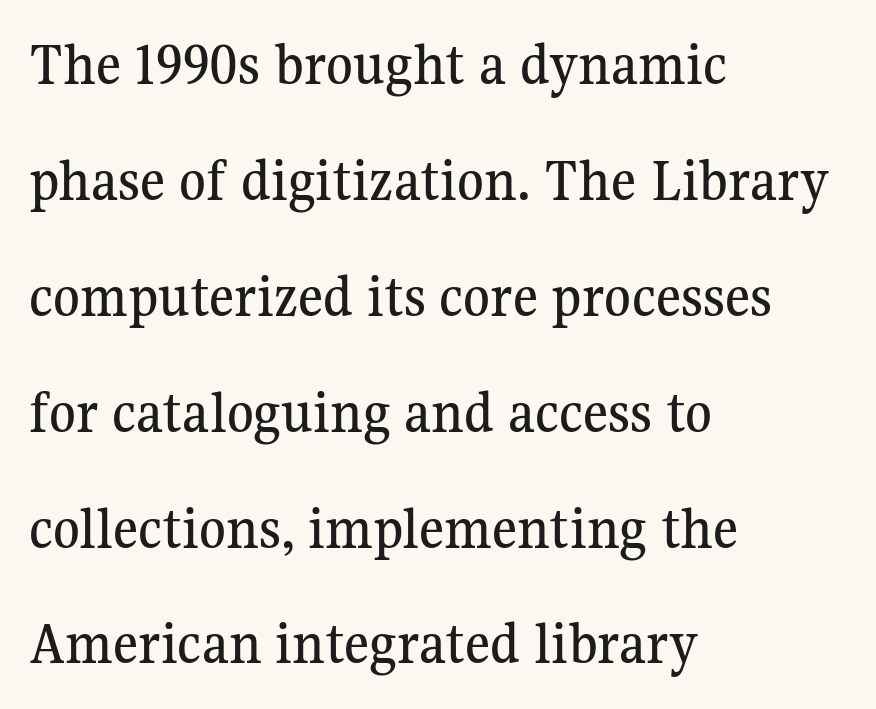
The gaps between neighbouring characters are ordinary and unremarkable. Looks like regular typesetting: each glyph gets only the width it needs. A typesetter would call this leading open, well beyond the default. Each letter's strokes conclude with small projecting serifs.
